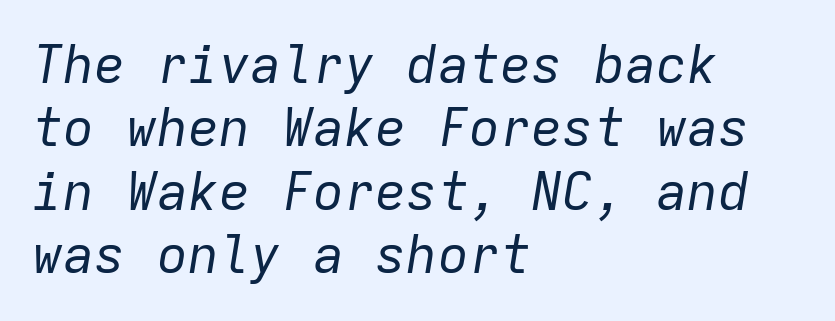
Every character here occupies the same horizontal width, giving the sample a typewriter-like rhythm. If you drew a line through each stem, it would be angled. A typesetter would call this zero additional tracking. The letterforms sit at book weight or below.
